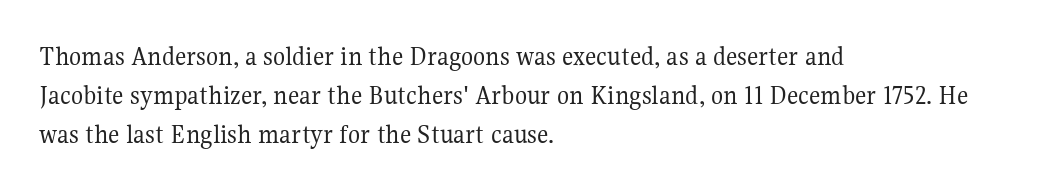
The image shows 28 px regular-weight serif type, upright; set left-aligned, normal line spacing (1.39x), normal letter spacing, not underlined; medium stroke contrast and a medium x-height.
